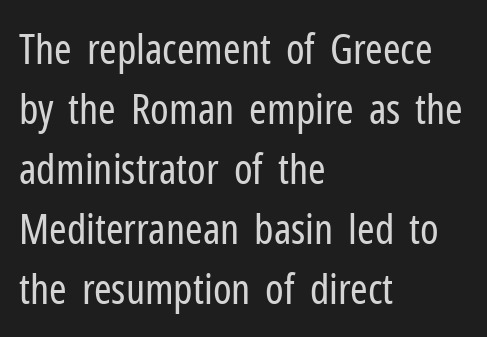
The image shows 42 px regular-weight, condensed sans-serif type, upright; set left-aligned, normal line spacing (1.43x), normal letter spacing, not underlined; low stroke contrast and a medium x-height.
